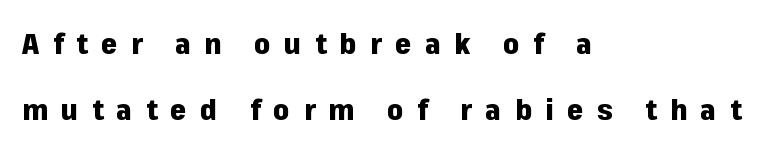
Q: Is the text bold? A: Yes.
Q: Is the text italic (slanted)? A: No, it is upright.
Q: Is the typeface a serif or a sans-serif typeface? A: Sans-serif.
Q: Is the text underlined? A: No.
Q: How is the paragraph aligned? A: Left-aligned.
Q: Is the spacing between letters normal or unusually wide? A: Unusually wide.
Q: Is the spacing between lines tight, normal or loose? A: Loose.
Q: Width (condensed, normal, or wide)? A: Normal.
Q: Stroke contrast? A: Low.
Q: x-height? A: Medium.
Q: Monospaced? A: No.
